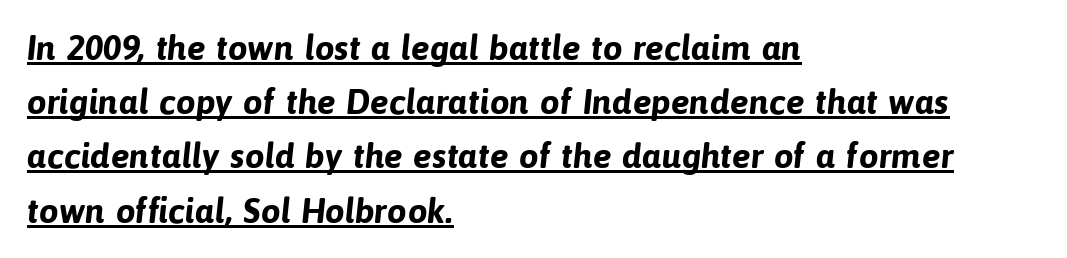
Each line starts at the same left margin while the right side varies. The rendering uses the underline text-decoration. A typesetter would label this face a sans. Does the leading feel generous? No, just average. Note the varied advance widths — an 'i' is clearly narrower than an 'm'. Short note: letters normally spaced.
